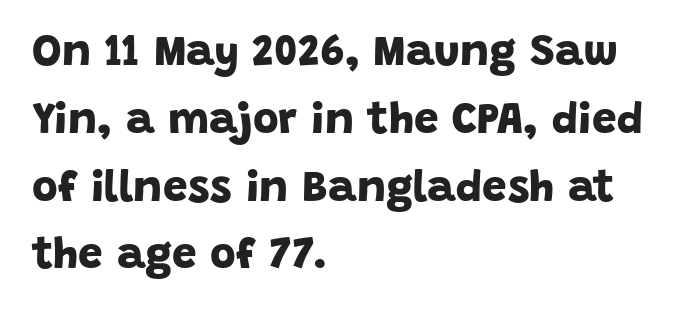
Q: Is the text bold? A: Yes.
Q: Is the typeface a serif or a sans-serif typeface? A: Sans-serif.
Q: Is the text underlined? A: No.
Q: How is the paragraph aligned? A: Left-aligned.
Q: Is the spacing between letters normal or unusually wide? A: Normal.
Q: Is the spacing between lines tight, normal or loose? A: Normal.
Q: Width (condensed, normal, or wide)? A: Normal.
Q: Stroke contrast? A: Low.
Q: x-height? A: Large.
Q: Monospaced? A: No.
